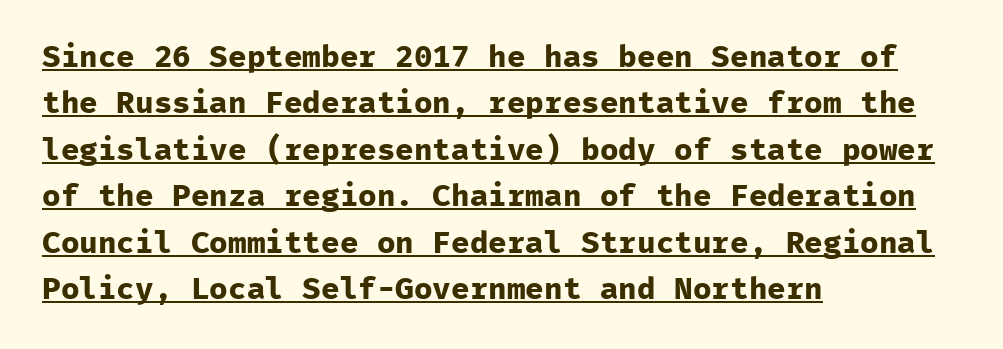
Q: Is the text bold? A: Yes.
Q: Is the text italic (slanted)? A: No, it is upright.
Q: Is the typeface a serif or a sans-serif typeface? A: Sans-serif.
Q: Is the text underlined? A: Yes.
Q: How is the paragraph aligned? A: Left-aligned.
Q: Is the spacing between letters normal or unusually wide? A: Normal.
Q: Is the spacing between lines tight, normal or loose? A: Normal.
Q: Width (condensed, normal, or wide)? A: Normal.
Q: Stroke contrast? A: Low.
Q: x-height? A: Medium.
Q: Monospaced? A: Yes.
